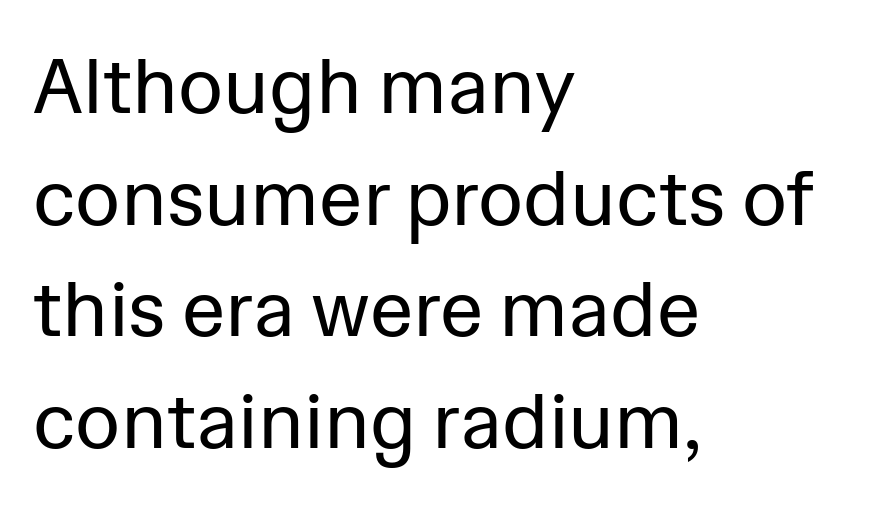
{"serif": "no", "italic": "no", "bold": "no", "weight": "regular", "width": "normal", "stroke_contrast": "low", "x_height": "medium", "monospaced": "no", "underline": "no", "align": "left", "line_spacing": "normal", "line_spacing_ratio": 1.43, "letter_spacing": "normal", "letter_spacing_em": 0.0, "glyph_px": 78}
